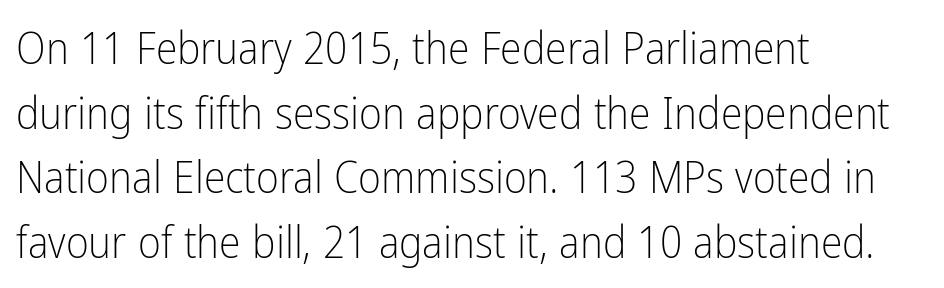
{"serif": "no", "italic": "no", "bold": "no", "weight": "light", "width": "condensed", "stroke_contrast": "low", "x_height": "medium", "monospaced": "no", "underline": "no", "align": "left", "line_spacing": "normal", "line_spacing_ratio": 1.47, "letter_spacing": "normal", "letter_spacing_em": 0.0, "glyph_px": 44}
